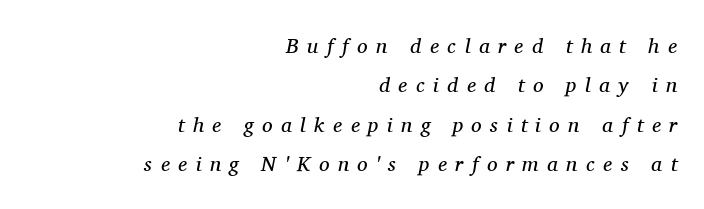
{"italic": "yes", "lean": "right", "slant_degrees": 11, "bold": "no", "underline": "no", "align": "right", "line_spacing_ratio": 1.88, "letter_spacing": "wide", "letter_spacing_em": 0.4, "glyph_px": 21}
